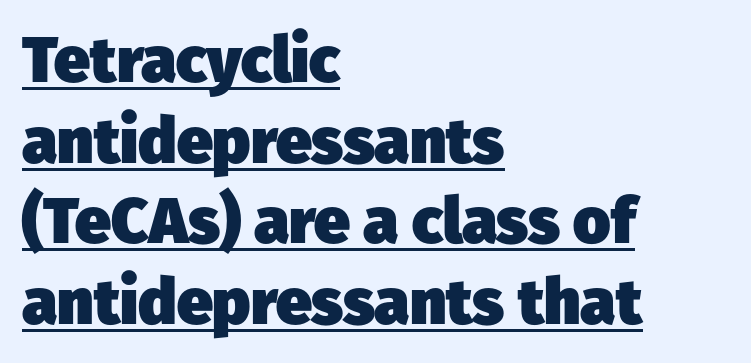
Notice how descenders clear the ascenders below comfortably — that's standard leading. The rendering uses natural spacing where letterforms have individual widths. Letterform terminals end flat and unadorned throughout the passage. This sample is left-justified, so line endings fall wherever the words run out. Every letter is thick-stroked: bold, no question. There is no visible air inserted between adjacent glyphs.
